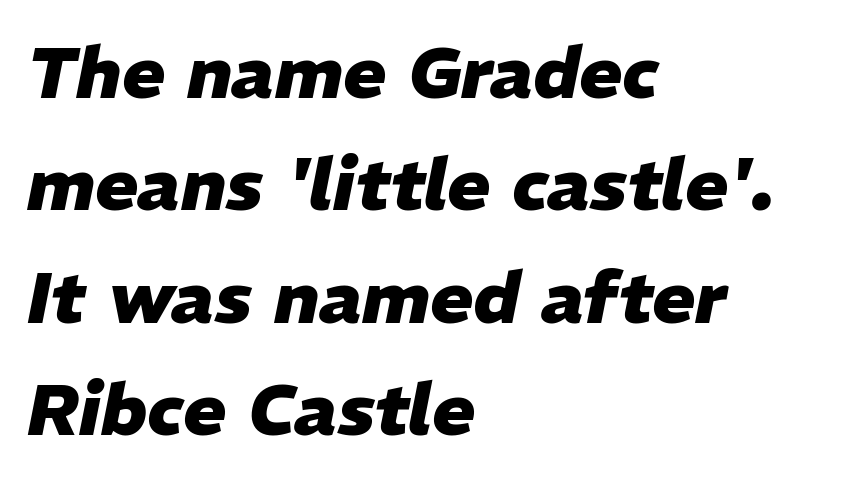
The image shows 72 px heavy type, italic (leaning right); set left-aligned, normal line spacing (1.56x), normal letter spacing, not underlined; low stroke contrast and a medium x-height.
